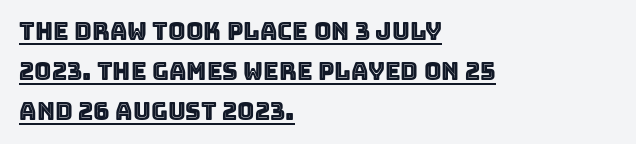
The image shows 24 px text type, upright; set left-aligned, normal line spacing (1.67x), normal letter spacing, underlined.
